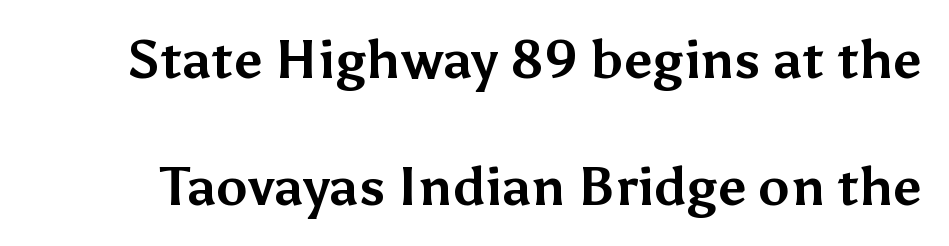
The image shows 53 px bold sans-serif type, upright; set loose line spacing (2.39x), normal letter spacing, not underlined; medium stroke contrast and a medium x-height.
